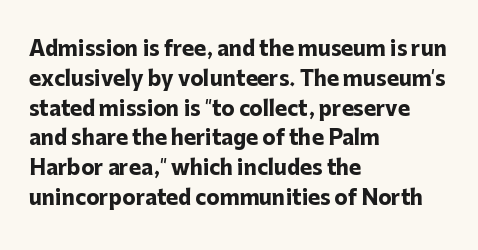
Summary of weight: heavy, a full bold. This sample is left-justified, so line endings fall wherever the words run out. The type sits square on the baseline with zero lean. The lines sit at an ordinary, default distance from one another. A bare baseline throughout the passage. This sample uses plain, unmodified letter spacing.
